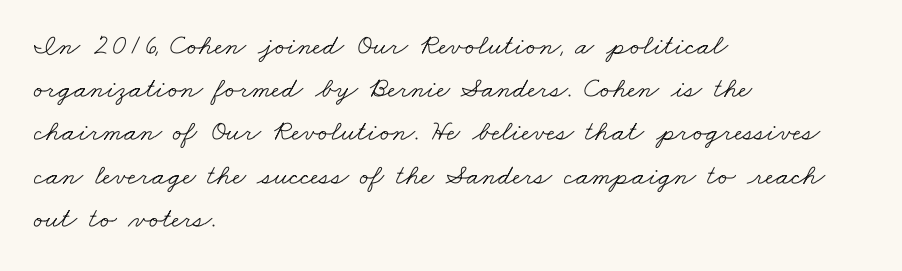
The image shows 29 px light, wide serif type; set left-aligned, normal line spacing (1.49x), normal letter spacing, not underlined; low stroke contrast and a small x-height.
